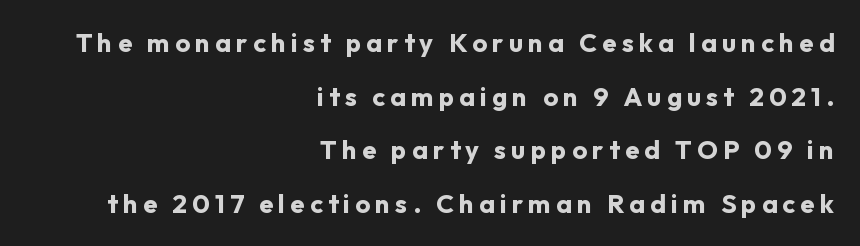
Chunky letters — that's bold for sure. The rag falls on the left side of this text block. Short note: letters widely spaced. Check the space under the baseline: it is left empty. Posture: upright roman. What's the leading like? Stretched, with rows far apart.
